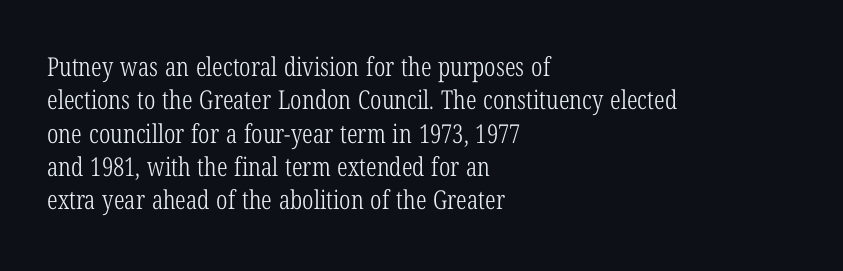
Q: Is the text bold? A: No.
Q: Is the text italic (slanted)? A: No, it is upright.
Q: Is the text underlined? A: No.
Q: How is the paragraph aligned? A: Left-aligned.
Q: Is the spacing between letters normal or unusually wide? A: Normal.
Q: Is the spacing between lines tight, normal or loose? A: Normal.
